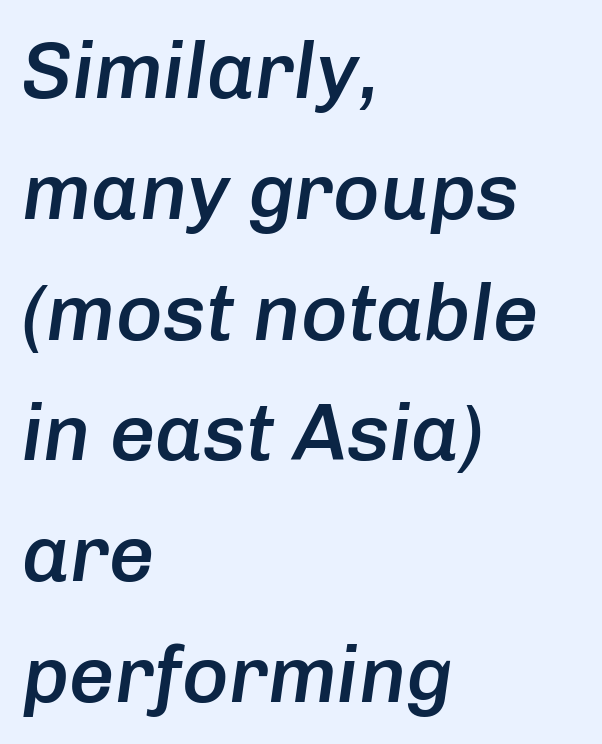
The letters advance in unequal steps, a hallmark of proportional type. The typography opts for an oblique posture over an upright one. One glance says typical: line gaps are just what's usual. The paragraph has a hard left edge and a soft right edge. Underlining? Definitely not there. I'd describe the lettering as semibold — firm but not a full bold.
